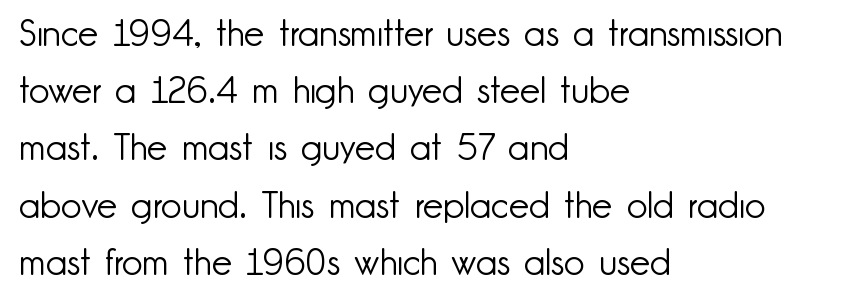
The image shows 36 px light sans-serif type, upright; set left-aligned, normal line spacing (1.59x), normal letter spacing, not underlined; low stroke contrast and a small x-height.
